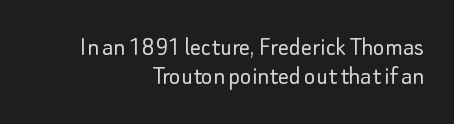
{"italic": "no", "bold": "no", "underline": "no", "align": "right", "line_spacing": "tight", "line_spacing_ratio": 1.08, "letter_spacing": "normal", "letter_spacing_em": 0.0, "glyph_px": 27}
